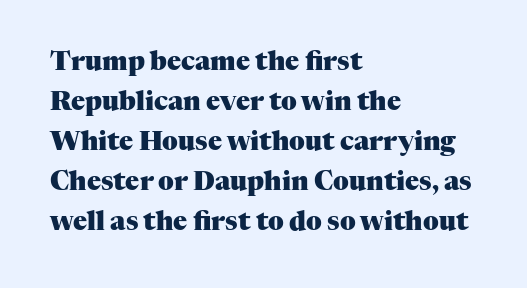
The image shows 26 px bold type, upright; set left-aligned, normal line spacing (1.54x), normal letter spacing, not underlined.
